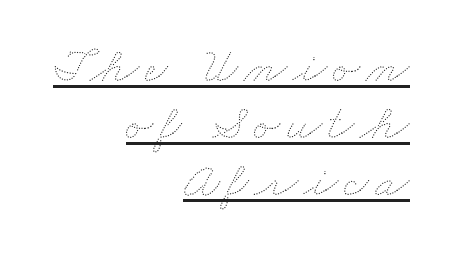
Notice how descenders almost collide with the ascenders below — that's tight leading. A flush-right, rag-left setting is used for this passage. The passage shown is underscored from start to finish. Compared with a typical body face, this is equally light or lighter still. This sample has the flowing, uneven cadence of proportional lettering.
